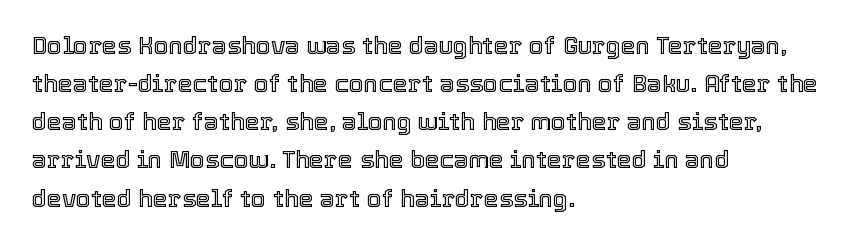
{"italic": "no", "underline": "no", "align": "left", "line_spacing": "normal", "line_spacing_ratio": 1.59, "letter_spacing": "normal", "letter_spacing_em": 0.0, "glyph_px": 24}
